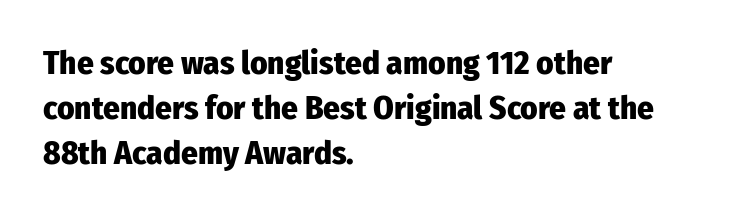
{"serif": "no", "italic": "no", "bold": "yes", "weight": "heavy", "width": "condensed", "stroke_contrast": "low", "x_height": "medium", "monospaced": "no", "underline": "no", "align": "left", "line_spacing": "normal", "line_spacing_ratio": 1.37, "letter_spacing": "normal", "letter_spacing_em": 0.0, "glyph_px": 33}
